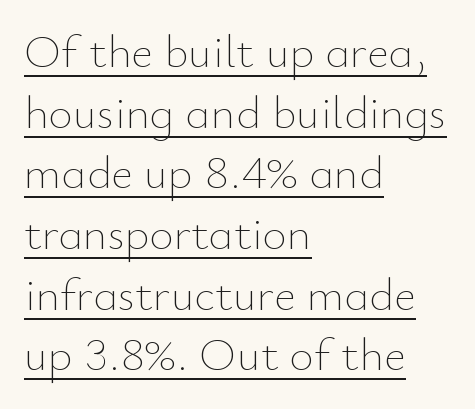
Q: Is the text bold? A: No.
Q: Is the text italic (slanted)? A: No, it is upright.
Q: Is the text underlined? A: Yes.
Q: How is the paragraph aligned? A: Left-aligned.
Q: Is the spacing between letters normal or unusually wide? A: Normal.
Q: Is the spacing between lines tight, normal or loose? A: Normal.
Q: Width (condensed, normal, or wide)? A: Normal.
Q: Stroke contrast? A: Low.
Q: x-height? A: Small.
Q: Monospaced? A: No.
